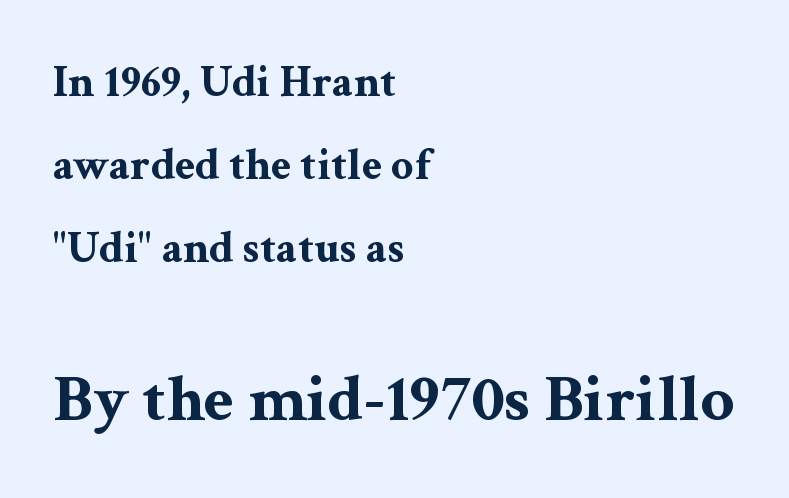
Nobody drew a line under any word here. The rendering uses natural spacing where letterforms have individual widths. Quick note: not italic, upright. The font family rendered here belongs to the serif group. The passage shown is emphatically bold.
